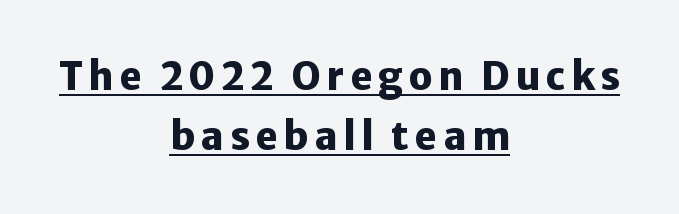
{"serif": "no", "italic": "no", "bold": "yes", "weight": "heavy", "width": "normal", "stroke_contrast": "low", "x_height": "medium", "monospaced": "no", "underline": "yes", "align": "center", "line_spacing": "normal", "line_spacing_ratio": 1.59, "glyph_px": 38}
